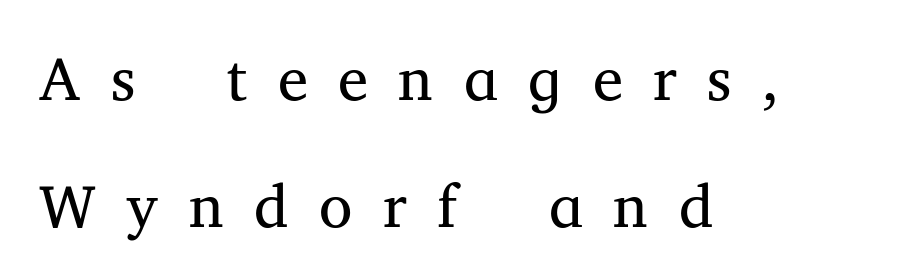
Q: Is the text bold? A: No.
Q: Is the text italic (slanted)? A: No, it is upright.
Q: Is the typeface a serif or a sans-serif typeface? A: Serif.
Q: Is the text underlined? A: No.
Q: How is the paragraph aligned? A: Left-aligned.
Q: Is the spacing between letters normal or unusually wide? A: Unusually wide.
Q: Is the spacing between lines tight, normal or loose? A: Loose.
Q: Width (condensed, normal, or wide)? A: Normal.
Q: Stroke contrast? A: Medium.
Q: x-height? A: Medium.
Q: Monospaced? A: No.
